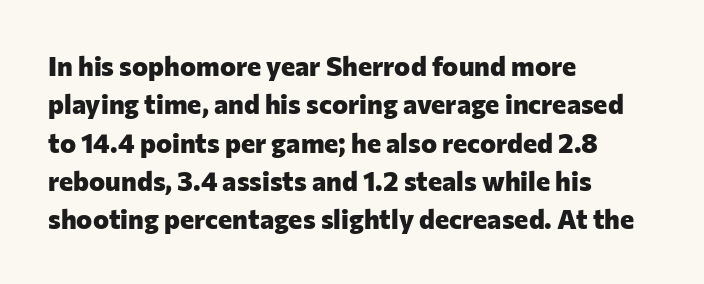
{"italic": "no", "bold": "yes", "underline": "no", "align": "left", "line_spacing": "normal", "line_spacing_ratio": 1.42, "letter_spacing": "normal", "letter_spacing_em": 0.0, "glyph_px": 27}
